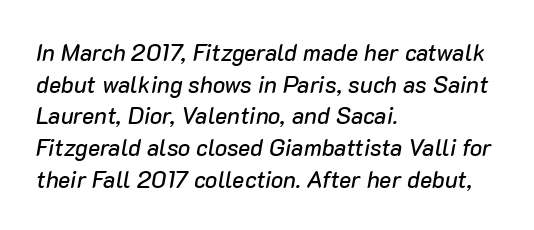
Caption: standard tracking, unaltered. It's the slanting kind of type. The space between consecutive lines is moderate. Teacher's note: observe the even left margin — that is flush-left alignment.
